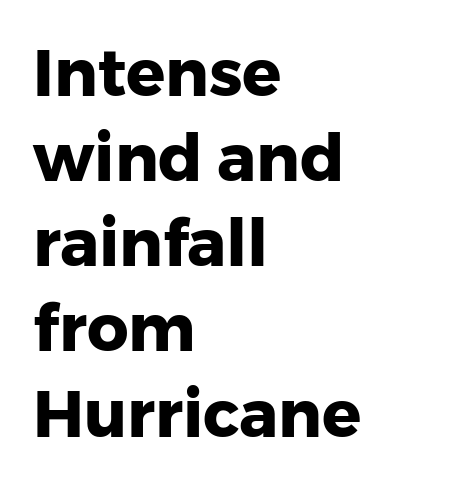
The image shows 65 px heavy sans-serif type, upright; set left-aligned, normal line spacing (1.31x), normal letter spacing, not underlined; low stroke contrast and a medium x-height.
